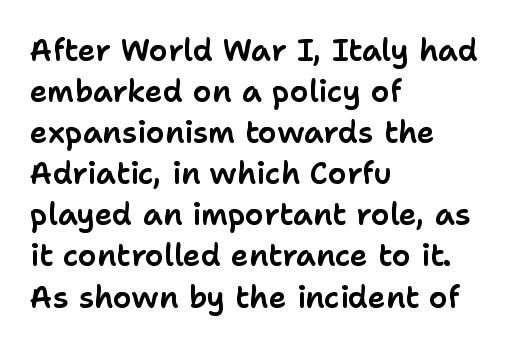
Q: Is the text italic (slanted)? A: No, it is upright.
Q: Is the typeface a serif or a sans-serif typeface? A: Sans-serif.
Q: Is the text underlined? A: No.
Q: How is the paragraph aligned? A: Left-aligned.
Q: Is the spacing between letters normal or unusually wide? A: Normal.
Q: Is the spacing between lines tight, normal or loose? A: Normal.
Q: Width (condensed, normal, or wide)? A: Normal.
Q: Stroke contrast? A: Low.
Q: x-height? A: Medium.
Q: Monospaced? A: No.
